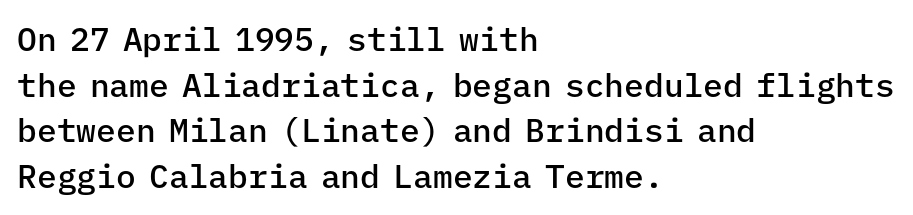
The glyphs are unaccompanied by any horizontal stroke below them. The tracking reads as untouched default to a designer's eye. The lines in this sample share a left origin and differ only in where they stop. Is this a fixed-width face? Yes — each glyph sits in an identical cell.
